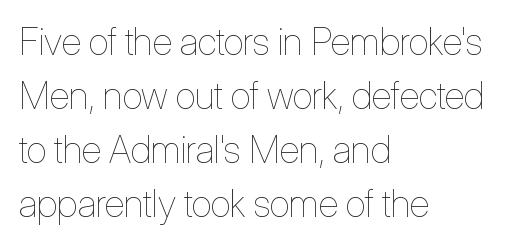
{"italic": "no", "bold": "no", "weight": "thin", "width": "condensed", "stroke_contrast": "low", "x_height": "medium", "monospaced": "no", "underline": "no", "align": "left", "line_spacing": "normal", "line_spacing_ratio": 1.46, "letter_spacing": "normal", "letter_spacing_em": 0.0, "glyph_px": 37}
